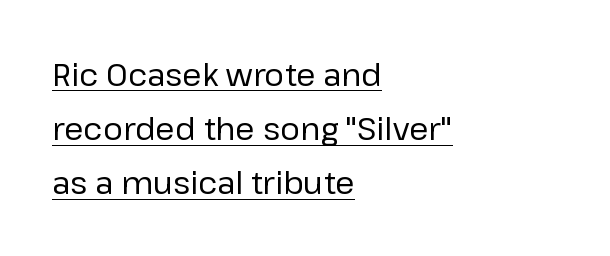
The image shows 31 px regular-weight sans-serif type, upright; set left-aligned, line spacing 1.75x, normal letter spacing, underlined; low stroke contrast and a medium x-height.
